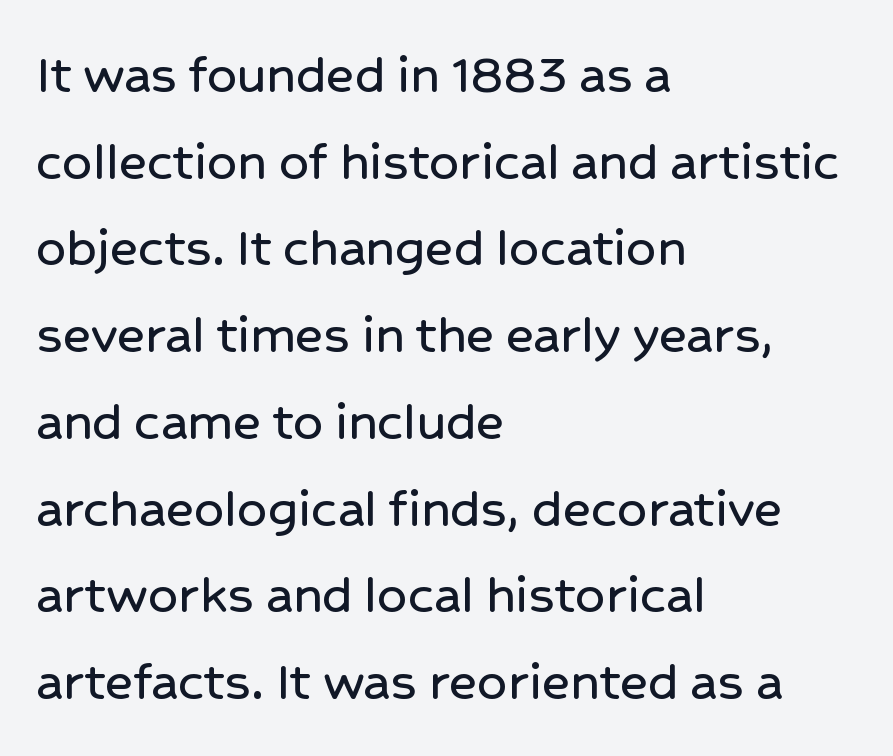
Does extra space separate the letters? No, they use regular spacing. Baseline-to-baseline distance is the conventional proportion of letter height. To sum up the face: it is a sans, with no serifs. Character widths vary here, with narrow letters taking less room than wide ones. Left-aligned paragraph, ragged on the right. Clear beneath every line of the passage.
